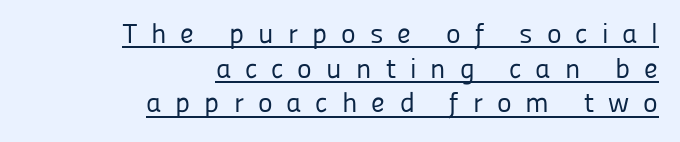
No feet cap the strokes, marking this as sans-serif type. In designer terms, the underline attribute is active on this setting. Think of a printed novel: that variable character pitch is what you see here. The weight would be labelled regular, book, light, or lighter still. This is roman type, the default non-slanted kind. The face used here is rendered with a markedly widened letterfit.
